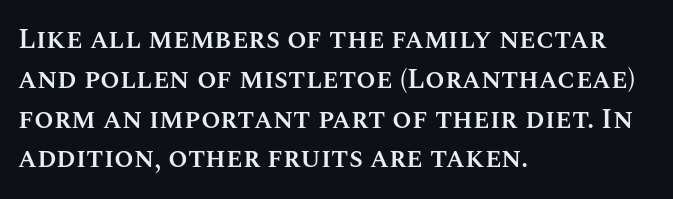
The letters stand straight up with perfectly vertical stems. Letters rest on an invisible, unmarked baseline. The rendering uses a moderate line-height, typical for paragraphs. Character widths vary here, with narrow letters taking less room than wide ones.
